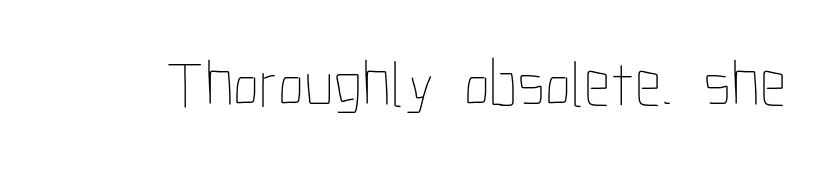
Note the varied advance widths — an 'i' is clearly narrower than an 'm'. Tall strokes in this sample are plumb rather than angled. Quick note: underline off. Ink coverage per letter is moderate at most.
